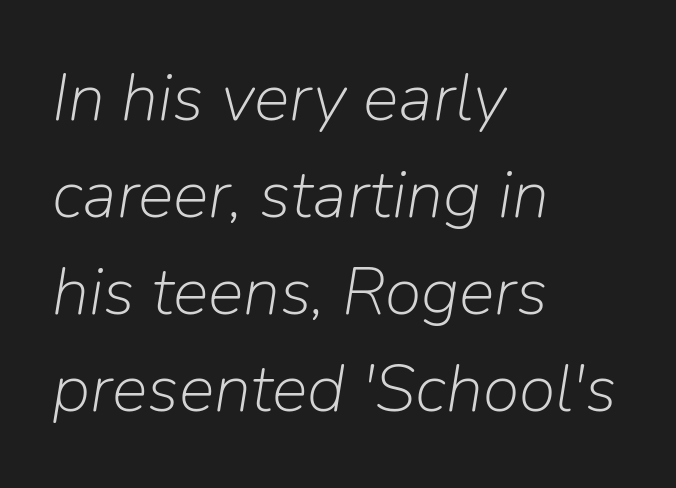
Q: Is the text bold? A: No.
Q: Is the text italic (slanted)? A: Yes, it leans right by about 9 degrees.
Q: Is the text underlined? A: No.
Q: How is the paragraph aligned? A: Left-aligned.
Q: Is the spacing between letters normal or unusually wide? A: Normal.
Q: Is the spacing between lines tight, normal or loose? A: Normal.
Q: Width (condensed, normal, or wide)? A: Normal.
Q: Stroke contrast? A: Low.
Q: x-height? A: Medium.
Q: Monospaced? A: No.
